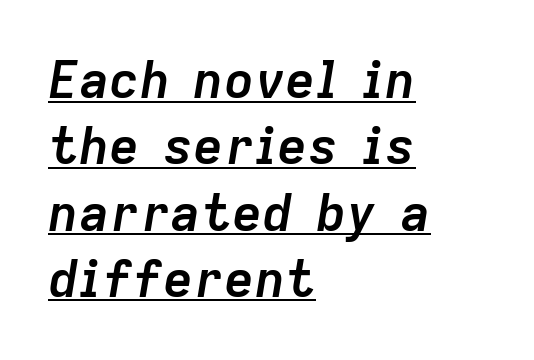
The letterforms sit shoulder to shoulder at normal distance. Tall strokes in this sample are angled rather than plumb. Varying glyph widths throughout — classic text-font behaviour. Stroke thickness is high; the sample reads as a true bold. What decoration does the sample have? An underline.
